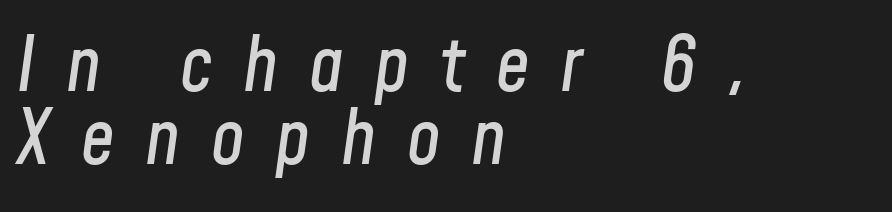
The image shows 75 px condensed type, italic (leaning right); set left-aligned, tight line spacing (0.98x), unusually wide letter spacing (+0.41 em), not underlined; low stroke contrast and a medium x-height.
